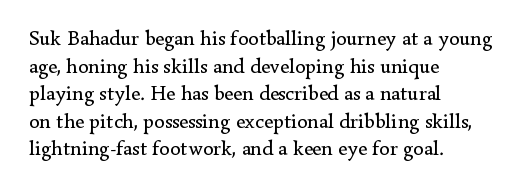
Teacher's note: observe the even left margin — that is flush-left alignment. The line texture is even and compact thanks to regular tracking. The lettering stays uniformly vertical, giving the passage a roman look. The baseline area is clear.
